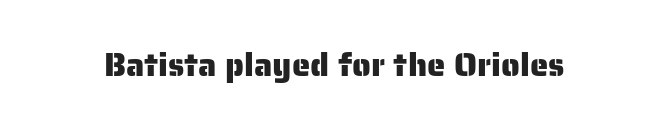
{"serif": "no", "italic": "no", "width": "normal", "stroke_contrast": "low", "x_height": "medium", "monospaced": "no", "underline": "no", "letter_spacing": "normal", "letter_spacing_em": 0.0, "glyph_px": 33}
